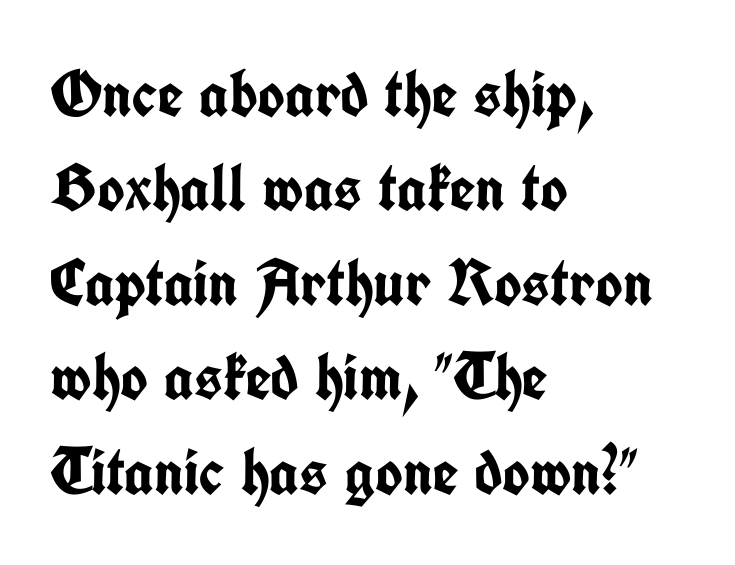
The image shows 66 px semibold, condensed sans-serif type, upright; set left-aligned, normal line spacing (1.43x), normal letter spacing, not underlined; low stroke contrast and a medium x-height.
